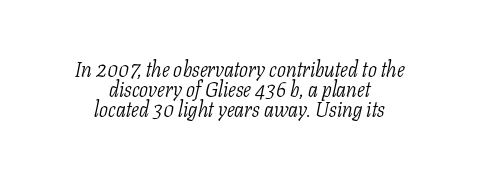
The image shows 21 px text type, italic (leaning right); set centered, tight line spacing (0.96x), normal letter spacing, not underlined.
